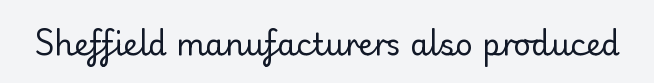
A roman cut, with each character standing at attention. The tracking reads as untouched default to a designer's eye. The zone under the glyphs is completely vacant. The type family on display is of the sans-serif kind.
